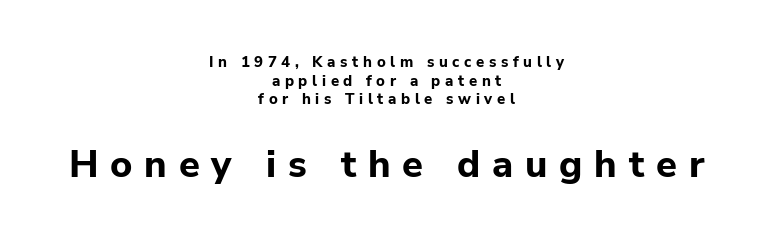
Serifs: no, the terminals of the letterforms are clean. You can tell it's not italic because the verticals are truly vertical. Vertical spacing — default. Set as a true bold cut, around the 700 mark. The string is rendered with underlining switched off. Which of the two is more prominent by size? The second, at the bottom.
